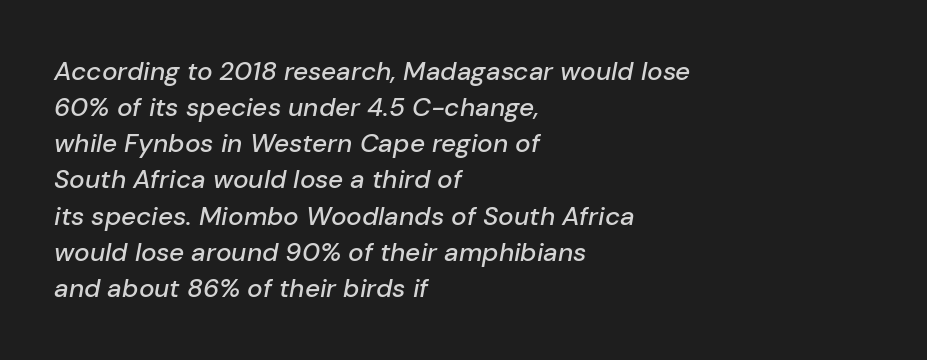
When letters slant like this, we call the style italic. Summary of vertical rhythm: regular, with standard interline spacing. Has an underline been added? It has not. The horizontal fit of the characters is conventional and even. The compositor pushed each line to the left boundary.
